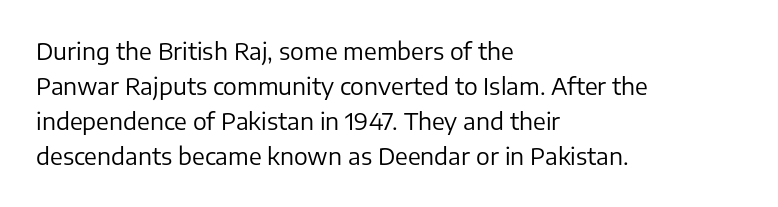
Weight: not bold — regular or lighter. The typesetter chose a ragged-right arrangement here. Each new line begins a customary step beneath the previous one. You could call the tracking neutral — neither tight nor loose. Only glyphs here, with clear space below each row. You can tell it's not italic because the verticals are truly vertical.
